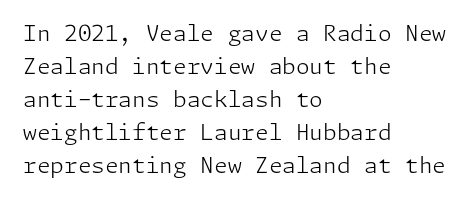
{"italic": "no", "bold": "no", "underline": "no", "align": "left", "line_spacing": "normal", "line_spacing_ratio": 1.5, "letter_spacing": "normal", "letter_spacing_em": 0.0, "glyph_px": 22}
